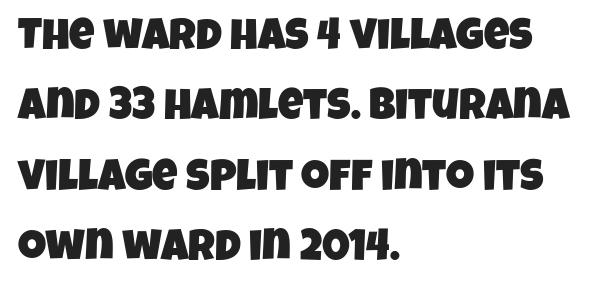
This block has exactly the height ordinary leading produces. Think of a printed novel: that variable character pitch is what you see here. The typesetter chose a ragged-right arrangement here. The space directly below the letters is spotless. Default kerning and tracking; the words read as compact shapes.
